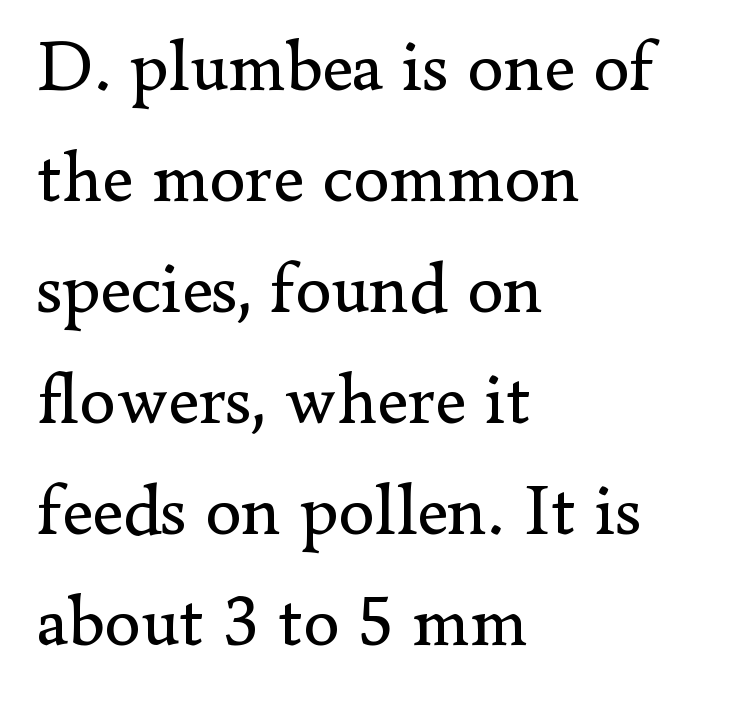
{"serif": "yes", "italic": "no", "bold": "no", "weight": "regular", "width": "normal", "stroke_contrast": "low", "x_height": "small", "monospaced": "no", "underline": "no", "align": "left", "line_spacing": "normal", "line_spacing_ratio": 1.52, "letter_spacing": "normal", "letter_spacing_em": 0.0, "glyph_px": 73}
